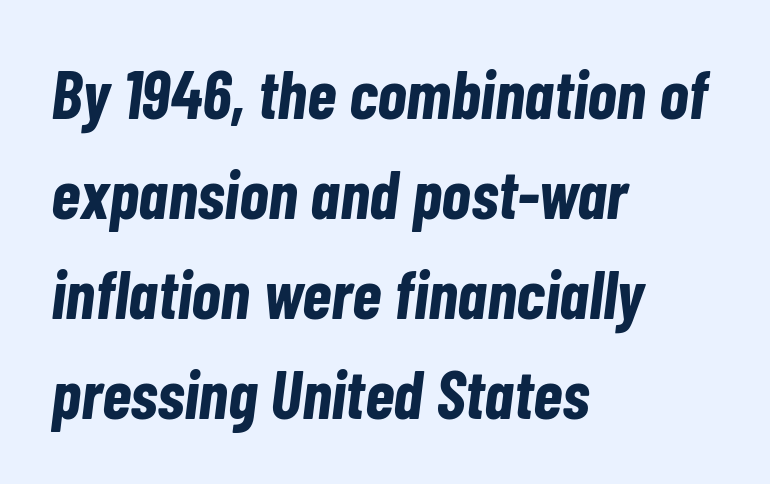
The image shows 68 px bold, condensed type, italic (leaning right); set left-aligned, normal line spacing (1.47x), normal letter spacing, not underlined; low stroke contrast and a medium x-height.
